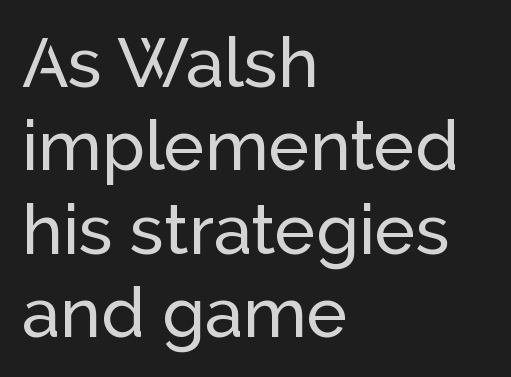
{"serif": "no", "italic": "no", "width": "normal", "stroke_contrast": "low", "x_height": "medium", "monospaced": "no", "underline": "no", "align": "left", "line_spacing_ratio": 1.21, "letter_spacing": "normal", "letter_spacing_em": 0.0, "glyph_px": 69}
